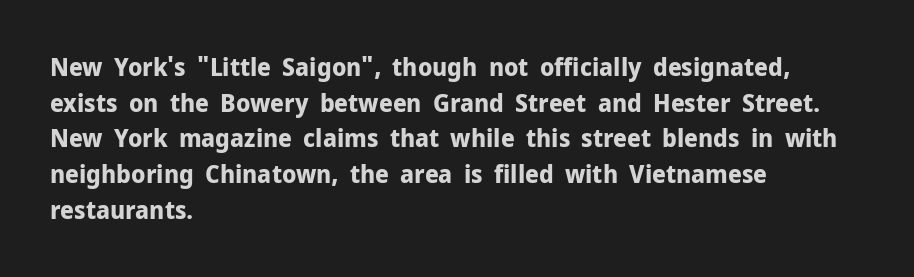
This rendering leaves character spacing at its baseline value. Any mark beneath the type? The region is blank. This is roman type, the default non-slanted kind. Pretty heavy lettering here — definitely bold. Notice how descenders clear the ascenders below comfortably — that's standard leading. All the whitespace from short lines collects on the right.
